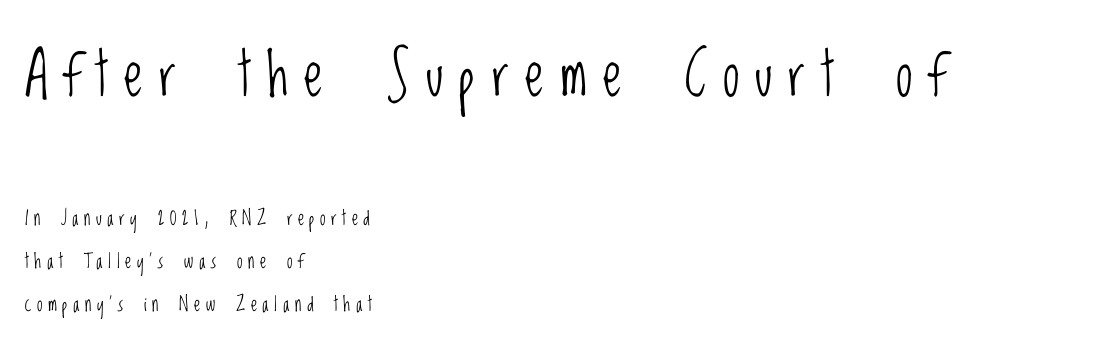
{"serif": "no", "italic": "no", "bold": "no", "weight": "light", "width": "condensed", "stroke_contrast": "low", "x_height": "large", "monospaced": "no", "underline": "no", "align": "left", "line_spacing": "loose", "line_spacing_ratio": 2.14, "letter_spacing": "wide", "letter_spacing_em": 0.27, "larger_block": "first", "size_ratio": 3.0, "glyph_px": 60}
